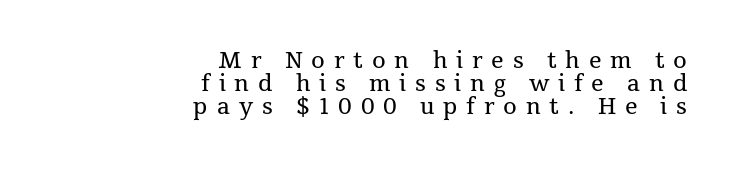
Q: Is the text bold? A: No.
Q: Is the text italic (slanted)? A: No, it is upright.
Q: Is the text underlined? A: No.
Q: How is the paragraph aligned? A: Right-aligned.
Q: Is the spacing between letters normal or unusually wide? A: Unusually wide.
Q: Is the spacing between lines tight, normal or loose? A: Tight.
